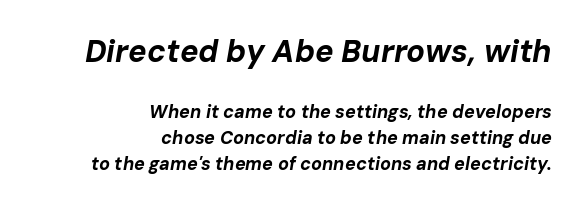
Q: Is the text bold? A: Yes.
Q: Is the text italic (slanted)? A: Yes, it leans right by about 10 degrees.
Q: Is the text underlined? A: No.
Q: How is the paragraph aligned? A: Right-aligned.
Q: Is the spacing between letters normal or unusually wide? A: Normal.
Q: Is the spacing between lines tight, normal or loose? A: Normal.
Q: Which block of text is set in a larger size, the first (top) or the second (bottom)? A: The first (top) one.
Q: Width (condensed, normal, or wide)? A: Normal.
Q: Stroke contrast? A: Low.
Q: x-height? A: Medium.
Q: Monospaced? A: No.
